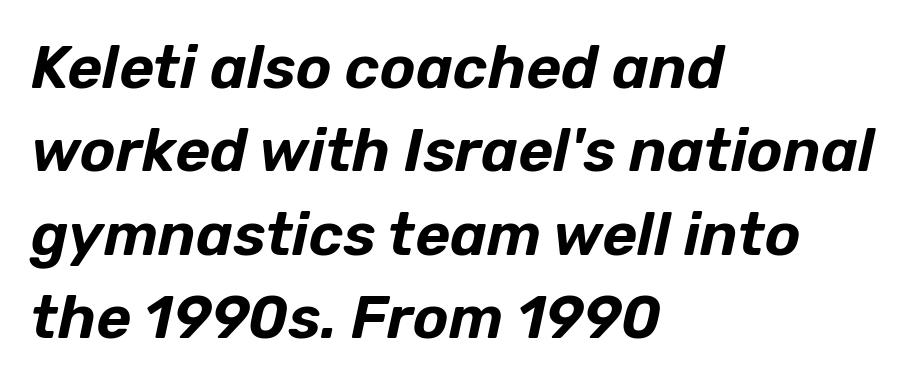
{"italic": "yes", "lean": "right", "slant_degrees": 12, "width": "normal", "stroke_contrast": "low", "x_height": "medium", "monospaced": "no", "underline": "no", "align": "left", "line_spacing": "normal", "line_spacing_ratio": 1.39, "letter_spacing": "normal", "letter_spacing_em": 0.0, "glyph_px": 60}
